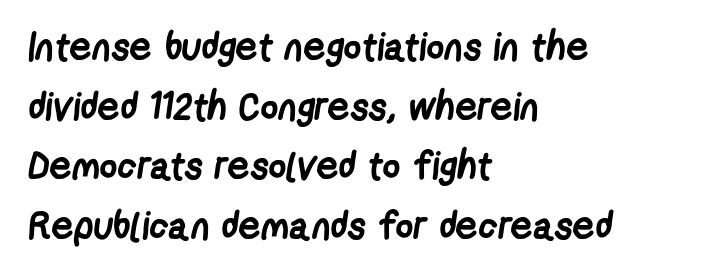
The image shows 39 px semibold, condensed sans-serif type; set left-aligned, normal line spacing (1.53x), normal letter spacing, not underlined; low stroke contrast and a medium x-height.
